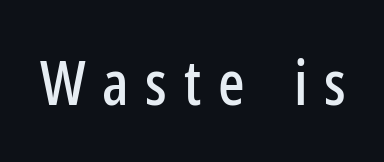
Q: Is the text italic (slanted)? A: No, it is upright.
Q: Is the typeface a serif or a sans-serif typeface? A: Sans-serif.
Q: Is the text underlined? A: No.
Q: Is the spacing between letters normal or unusually wide? A: Unusually wide.
Q: Width (condensed, normal, or wide)? A: Condensed.
Q: Stroke contrast? A: Low.
Q: x-height? A: Medium.
Q: Monospaced? A: No.
